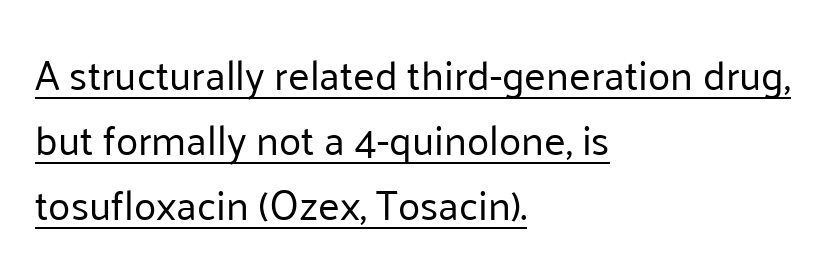
The image shows 41 px regular-weight sans-serif type, upright; set left-aligned, normal line spacing (1.59x), normal letter spacing, underlined; low stroke contrast and a medium x-height.
